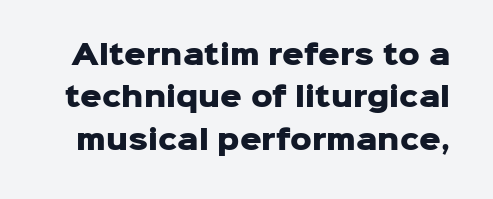
The image shows 27 px bold type, upright; set normal line spacing (1.57x), normal letter spacing, not underlined.
